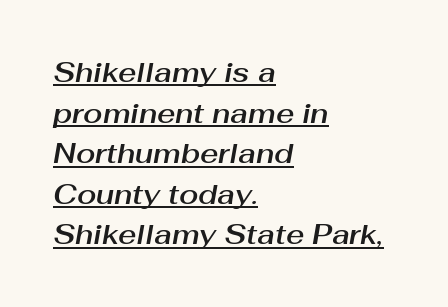
The image shows 28 px text type, italic (leaning right); set left-aligned, normal line spacing (1.45x), normal letter spacing, underlined; medium stroke contrast and a medium x-height.
